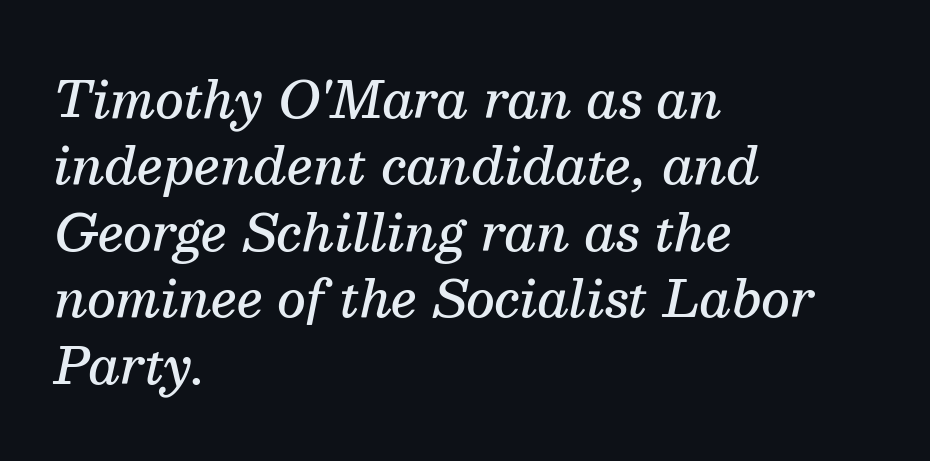
Q: Is the text bold? A: Semi-bold.
Q: Is the text italic (slanted)? A: Yes, it leans right by about 13 degrees.
Q: Is the typeface a serif or a sans-serif typeface? A: Serif.
Q: Is the text underlined? A: No.
Q: How is the paragraph aligned? A: Left-aligned.
Q: Is the spacing between letters normal or unusually wide? A: Normal.
Q: Is the spacing between lines tight, normal or loose? A: Normal.
Q: Width (condensed, normal, or wide)? A: Normal.
Q: Stroke contrast? A: Medium.
Q: x-height? A: Medium.
Q: Monospaced? A: No.
